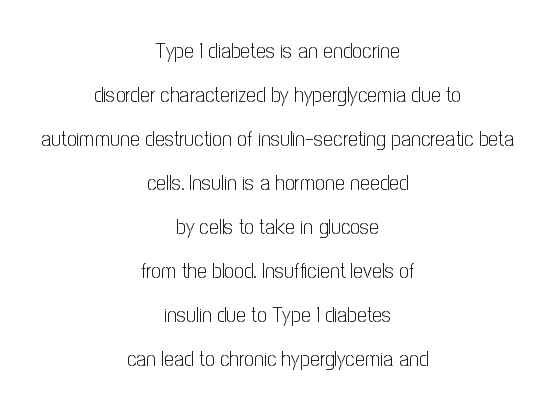
Q: Is the text bold? A: No.
Q: Is the text italic (slanted)? A: No, it is upright.
Q: Is the text underlined? A: No.
Q: How is the paragraph aligned? A: Centered.
Q: Is the spacing between letters normal or unusually wide? A: Normal.
Q: Is the spacing between lines tight, normal or loose? A: Loose.
